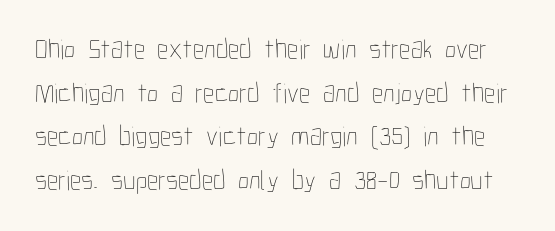
{"italic": "no", "bold": "no", "weight": "thin", "width": "condensed", "stroke_contrast": "low", "x_height": "medium", "monospaced": "no", "underline": "no", "line_spacing": "normal", "line_spacing_ratio": 1.56, "letter_spacing": "normal", "letter_spacing_em": 0.0, "glyph_px": 28}
